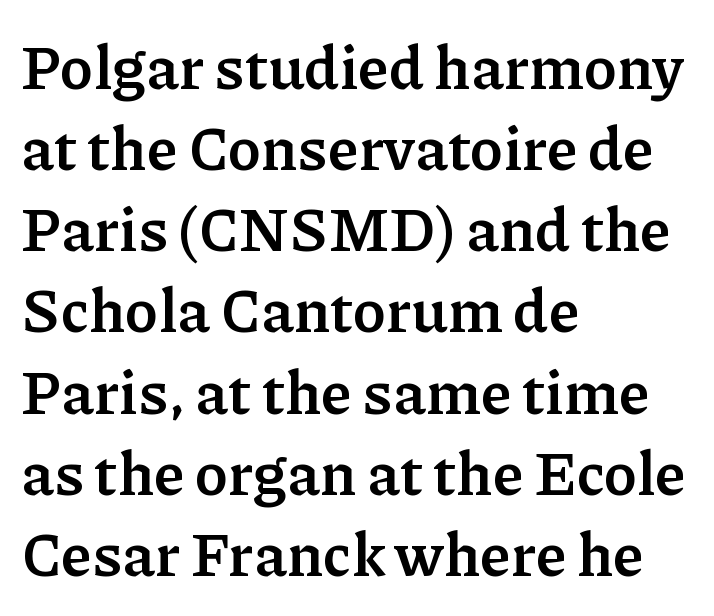
Q: Is the text bold? A: Yes.
Q: Is the text italic (slanted)? A: No, it is upright.
Q: Is the typeface a serif or a sans-serif typeface? A: Serif.
Q: Is the text underlined? A: No.
Q: How is the paragraph aligned? A: Left-aligned.
Q: Is the spacing between letters normal or unusually wide? A: Normal.
Q: Is the spacing between lines tight, normal or loose? A: Normal.
Q: Width (condensed, normal, or wide)? A: Normal.
Q: Stroke contrast? A: Low.
Q: x-height? A: Medium.
Q: Monospaced? A: No.
